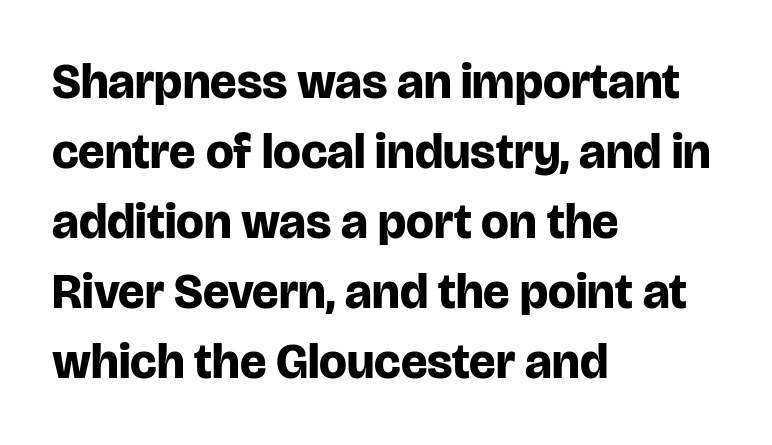
Notice how the passage keeps a crisp vertical edge on the left only. Underlining? Definitely not there. This sample uses a sans-serif face. Does the weight exceed regular? Yes, all the way to bold. What's the leading like? Ordinary, nothing unusual. Unlike italic type, these characters show no tilt at all.
